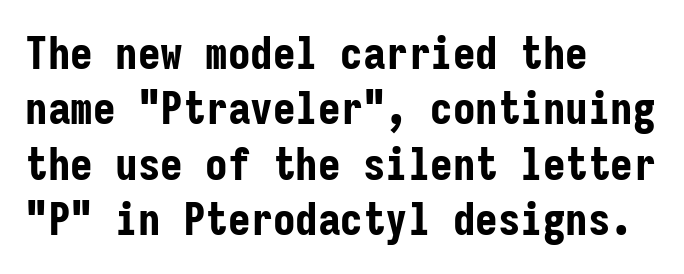
Just letters on the line, the space beneath them empty. A roman cut, with each character standing at attention. Monospaced: the letters line up in strict vertical columns. The sample has been set heavy, in full bold.
